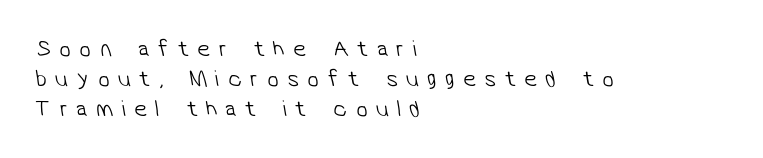
Q: Is the text bold? A: No.
Q: Is the text underlined? A: No.
Q: How is the paragraph aligned? A: Left-aligned.
Q: Is the spacing between letters normal or unusually wide? A: Unusually wide.
Q: Is the spacing between lines tight, normal or loose? A: Normal.
